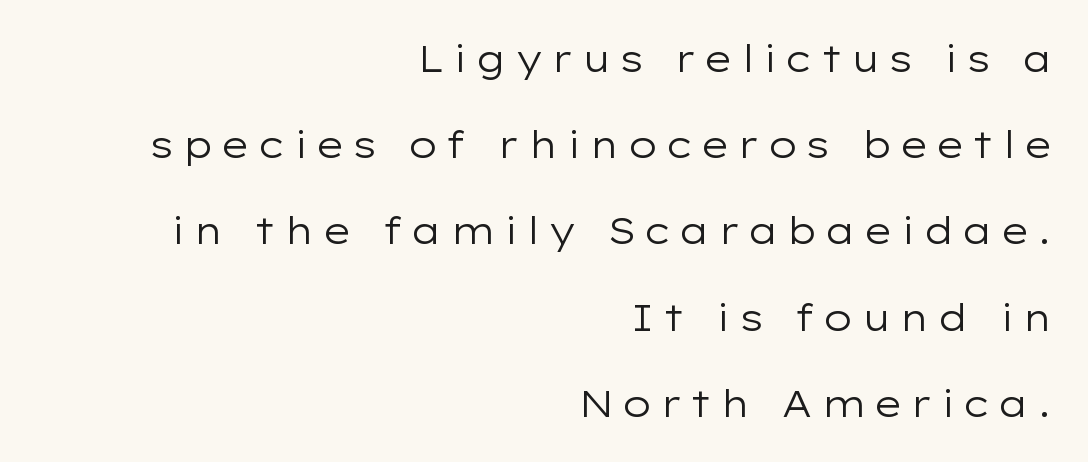
The image shows 37 px regular-weight, wide sans-serif type, upright; set right-aligned, loose line spacing (2.33x), unusually wide letter spacing (+0.2 em), not underlined; low stroke contrast and a medium x-height.
